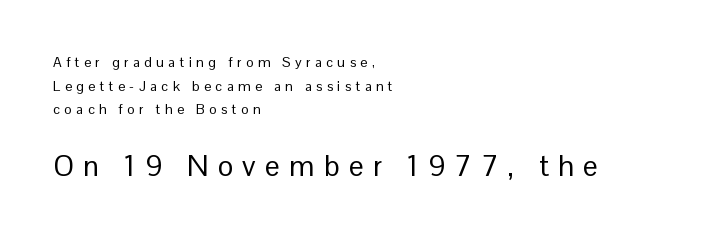
{"serif": "no", "italic": "no", "bold": "no", "weight": "regular", "width": "normal", "stroke_contrast": "low", "x_height": "medium", "monospaced": "no", "underline": "no", "align": "left", "line_spacing": "normal", "line_spacing_ratio": 1.68, "letter_spacing": "wide", "letter_spacing_em": 0.32, "larger_block": "second", "size_ratio": 2.07, "glyph_px": 29}
